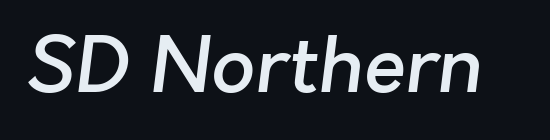
{"serif": "no", "bold": "semi", "weight": "semibold", "width": "normal", "stroke_contrast": "low", "x_height": "medium", "monospaced": "no", "underline": "no", "letter_spacing": "normal", "letter_spacing_em": 0.0, "glyph_px": 77}
